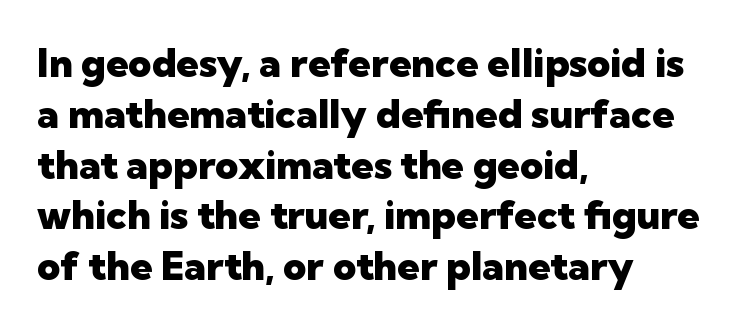
{"serif": "no", "italic": "no", "bold": "yes", "weight": "heavy", "width": "normal", "stroke_contrast": "low", "x_height": "medium", "monospaced": "no", "underline": "no", "align": "left", "line_spacing": "normal", "line_spacing_ratio": 1.27, "letter_spacing": "normal", "letter_spacing_em": 0.0, "glyph_px": 40}
